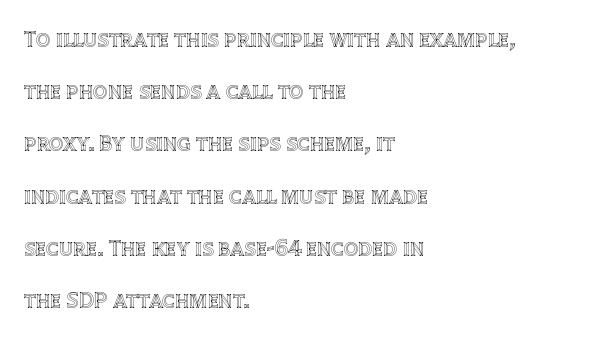
The image shows 23 px text type, upright; set left-aligned, loose line spacing (2.27x), normal letter spacing, not underlined.
